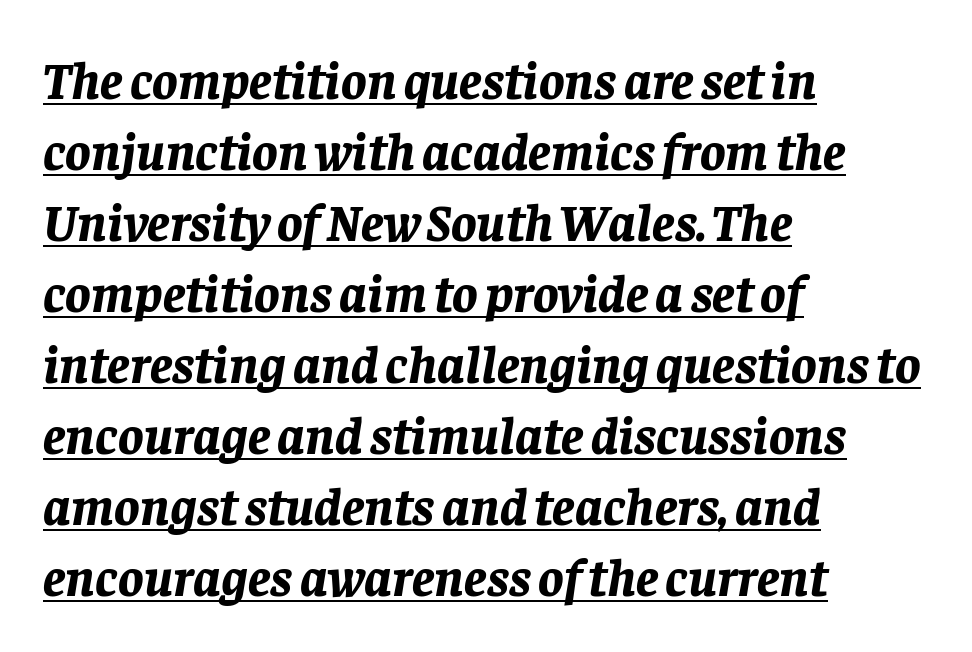
Typographic density is high because the face is bold. Nothing unusual about the tracking: characters are spaced as the font intends. The typesetter chose a ragged-right arrangement here. The face used here appears with an underline applied. This sample uses an oblique cut, with every glyph tilted off the vertical.
